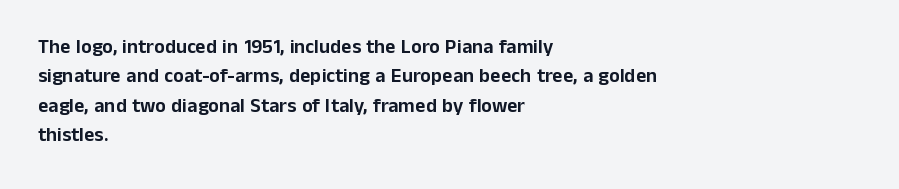
Notice how the passage keeps a crisp vertical edge on the left only. The space directly below the letters is spotless. The designer left line spacing at the default. Honestly, the letter spacing is just normal — you wouldn't notice it. Posture: vertical.
